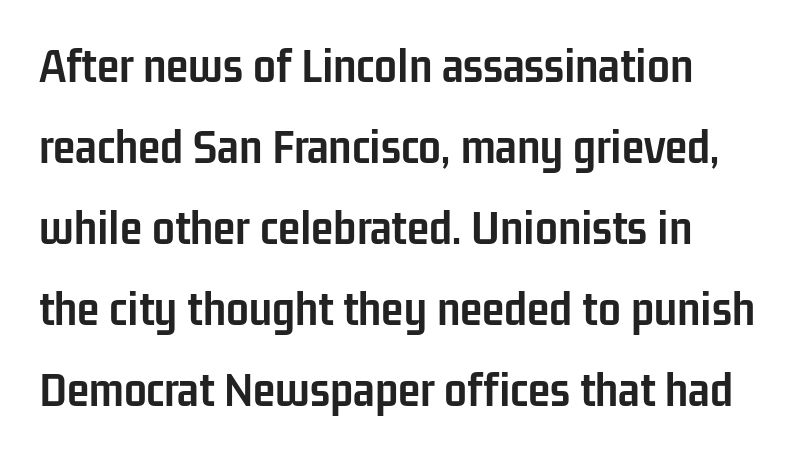
This sample has the flowing, uneven cadence of proportional lettering. Plenty of ink on the page — the face is bold. The gap between lines stays unmarked. Words appear dense and cohesive because spacing is normal. Posture: straight, roman, zero tilt. These lines sit exactly where default settings would place them.
